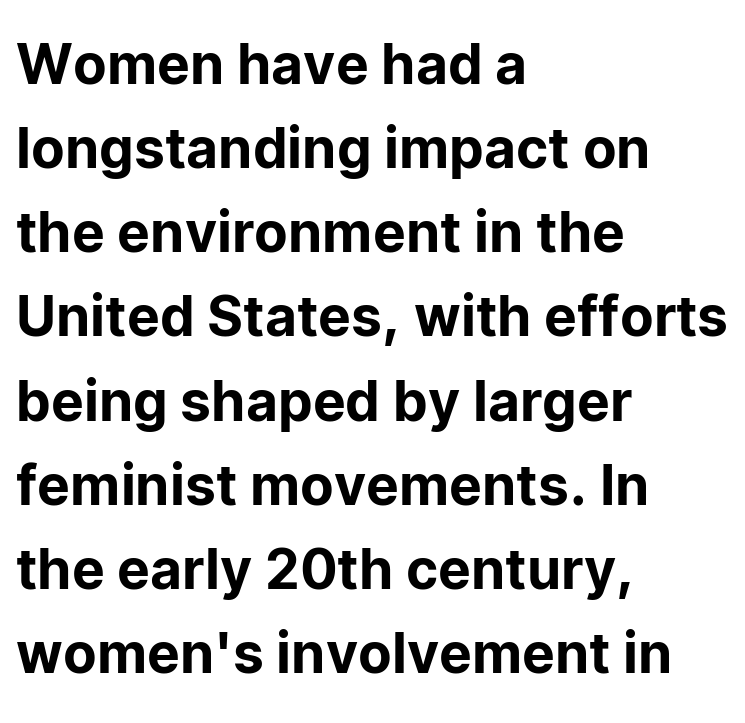
Q: Is the text italic (slanted)? A: No, it is upright.
Q: Is the typeface a serif or a sans-serif typeface? A: Sans-serif.
Q: Is the text underlined? A: No.
Q: How is the paragraph aligned? A: Left-aligned.
Q: Is the spacing between letters normal or unusually wide? A: Normal.
Q: Is the spacing between lines tight, normal or loose? A: Normal.
Q: Width (condensed, normal, or wide)? A: Normal.
Q: Stroke contrast? A: Low.
Q: x-height? A: Medium.
Q: Monospaced? A: No.
